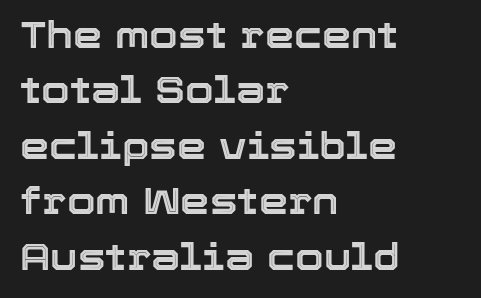
Q: Is the text italic (slanted)? A: No, it is upright.
Q: Is the text underlined? A: No.
Q: How is the paragraph aligned? A: Left-aligned.
Q: Is the spacing between letters normal or unusually wide? A: Normal.
Q: Is the spacing between lines tight, normal or loose? A: Normal.
Q: Width (condensed, normal, or wide)? A: Normal.
Q: x-height? A: Medium.
Q: Monospaced? A: No.
